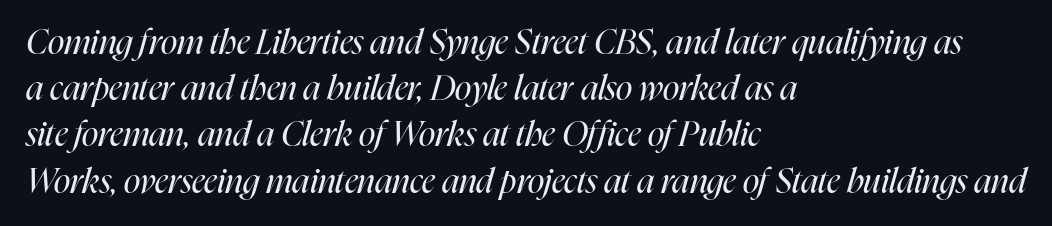
The image shows 34 px regular-weight, condensed type, italic (leaning right); set left-aligned, normal line spacing (1.36x), normal letter spacing, not underlined; high stroke contrast and a medium x-height.
